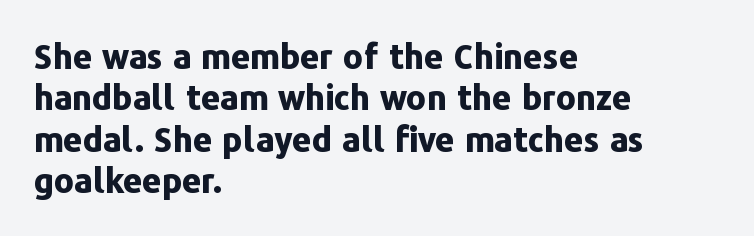
{"serif": "no", "italic": "no", "bold": "yes", "weight": "bold", "width": "normal", "stroke_contrast": "low", "x_height": "medium", "monospaced": "no", "underline": "no", "align": "left", "line_spacing_ratio": 1.22, "letter_spacing": "normal", "letter_spacing_em": 0.0, "glyph_px": 34}
